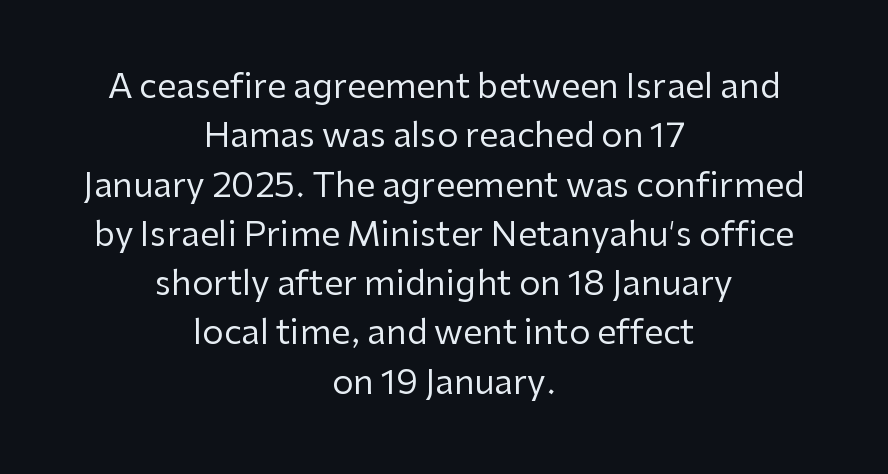
What's the leading like? Ordinary, nothing unusual. Typeset on center — no edge is straight. Proportional: the letters do not fall into vertical columns. The space directly below the letters is spotless.
